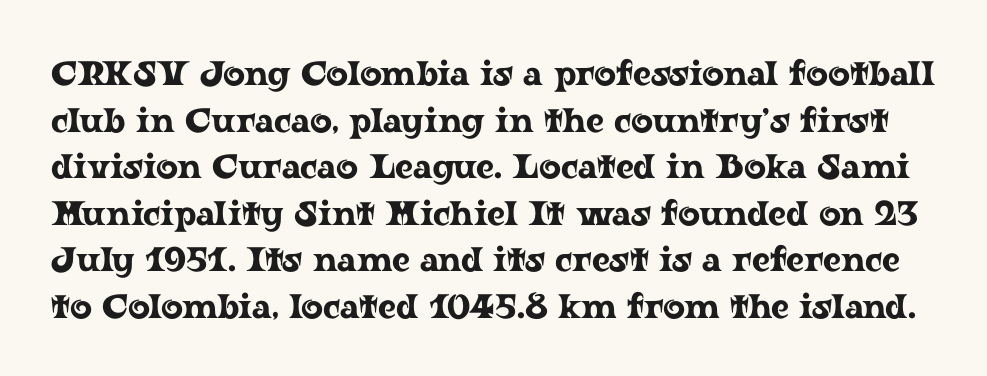
The image shows 34 px wide serif type, upright; set normal line spacing (1.37x), normal letter spacing, not underlined; low stroke contrast and a medium x-height.
